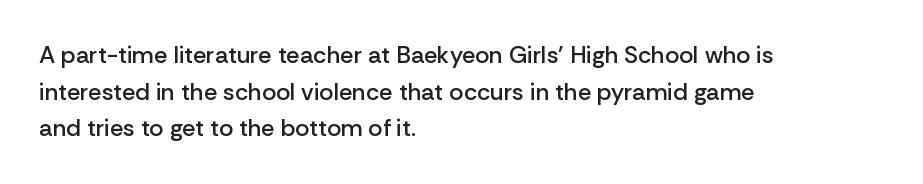
Q: Is the text bold? A: Semi-bold.
Q: Is the text italic (slanted)? A: No, it is upright.
Q: Is the text underlined? A: No.
Q: How is the paragraph aligned? A: Left-aligned.
Q: Is the spacing between letters normal or unusually wide? A: Normal.
Q: Is the spacing between lines tight, normal or loose? A: Normal.
